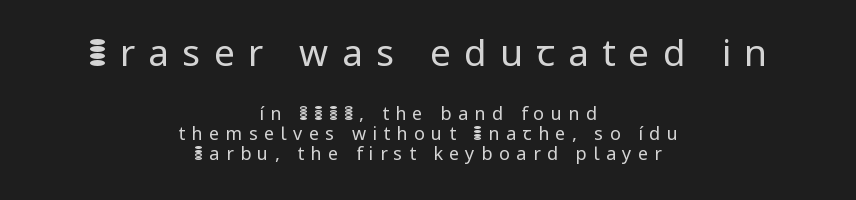
{"serif": "no", "italic": "no", "bold": "no", "weight": "regular", "width": "normal", "stroke_contrast": "low", "x_height": "medium", "monospaced": "no", "underline": "no", "align": "center", "line_spacing": "tight", "line_spacing_ratio": 1.11, "letter_spacing": "wide", "letter_spacing_em": 0.36, "larger_block": "first", "size_ratio": 2.06, "glyph_px": 37}
